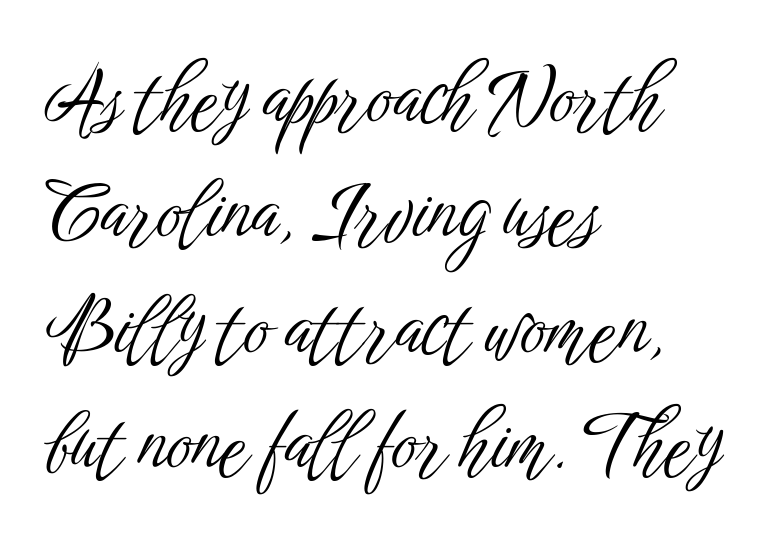
A typesetter would call this proportional, since set widths differ per character. Descenders hang freely into open space. Unlike a traditional serif, this face leaves its strokes unadorned. The compositor pushed each line to the left boundary.
